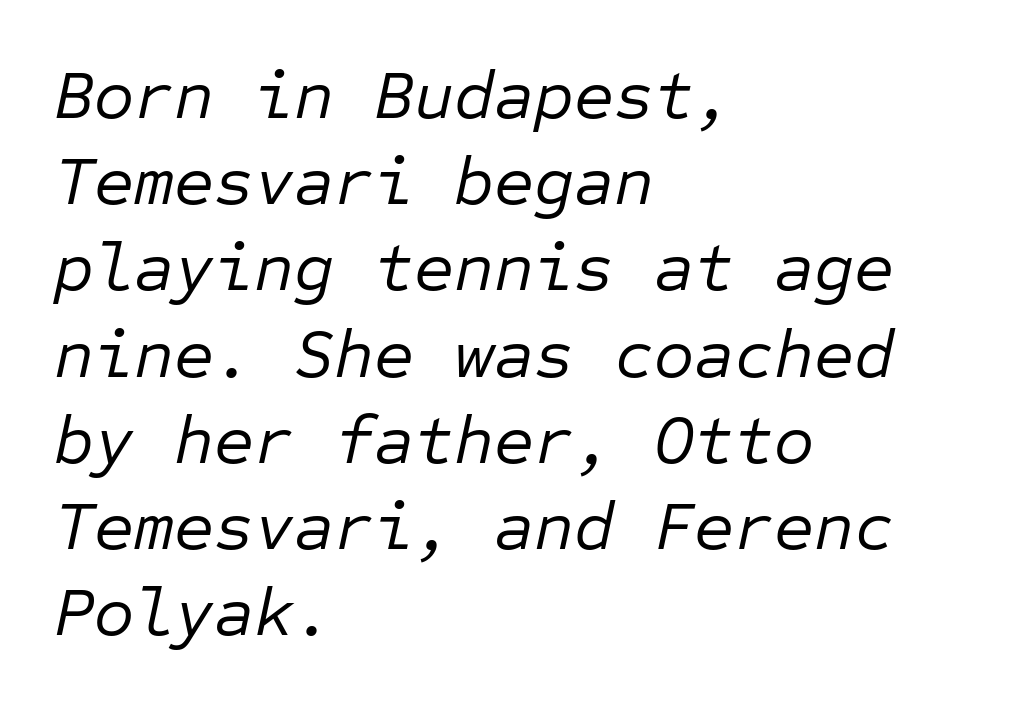
{"italic": "yes", "lean": "right", "slant_degrees": 12, "bold": "no", "weight": "regular", "width": "normal", "stroke_contrast": "low", "x_height": "medium", "monospaced": "yes", "underline": "no", "align": "left", "line_spacing": "normal", "line_spacing_ratio": 1.25, "letter_spacing": "normal", "letter_spacing_em": 0.0, "glyph_px": 69}
